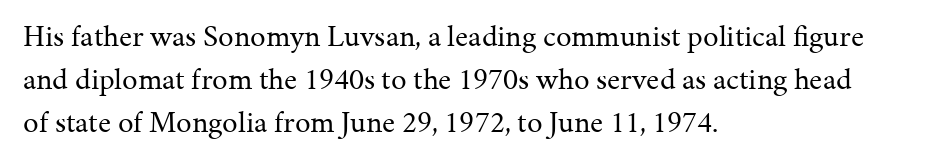
{"serif": "yes", "italic": "no", "bold": "no", "weight": "regular", "width": "normal", "stroke_contrast": "medium", "x_height": "medium", "monospaced": "no", "underline": "no", "align": "left", "line_spacing": "normal", "line_spacing_ratio": 1.39, "letter_spacing": "normal", "letter_spacing_em": 0.0, "glyph_px": 31}
